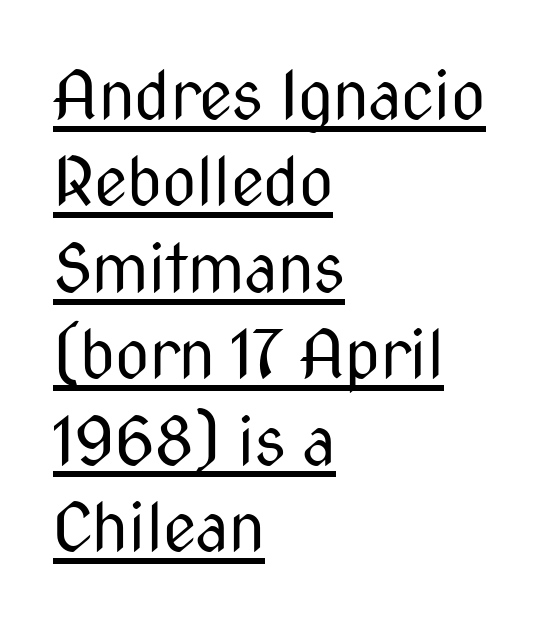
The sample's only ornament is a line tracing under the words. Inter-character spacing is left at the font's built-in metrics. Short and long lines alike share a common starting point at left. In terms of leading, this rendering sits right in the middle. Are there feet on the stems? There aren't — it's a sans.
